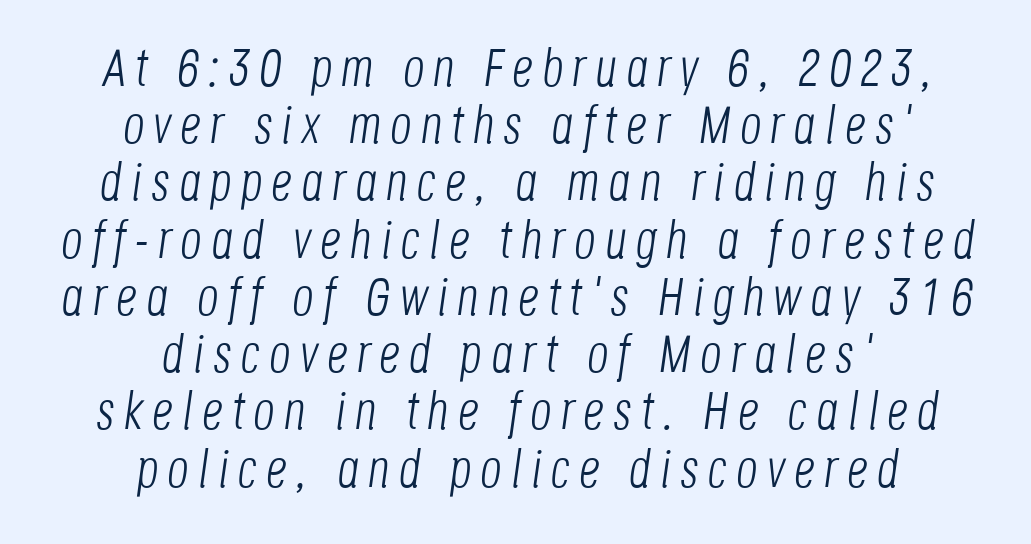
Each stroke keeps to a modest, everyday thickness or less. The rendering positions every line midway between the sides. Beneath every word, the page is bare. Proportional: the letters do not fall into vertical columns. A typesetter would call this leading minimal, almost set solid.
